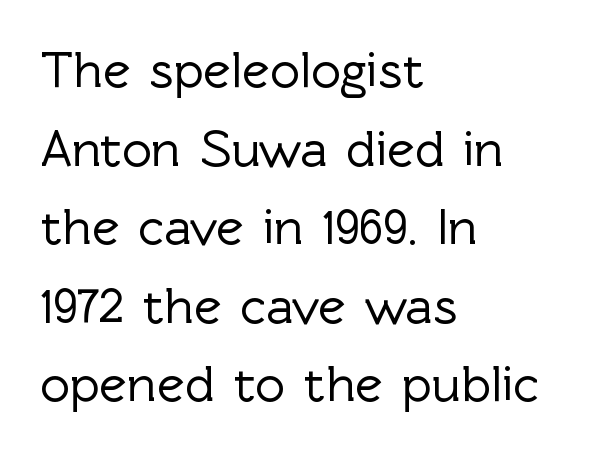
The image shows 52 px sans-serif type, upright; set left-aligned, normal line spacing (1.51x), normal letter spacing, not underlined; a medium x-height.
